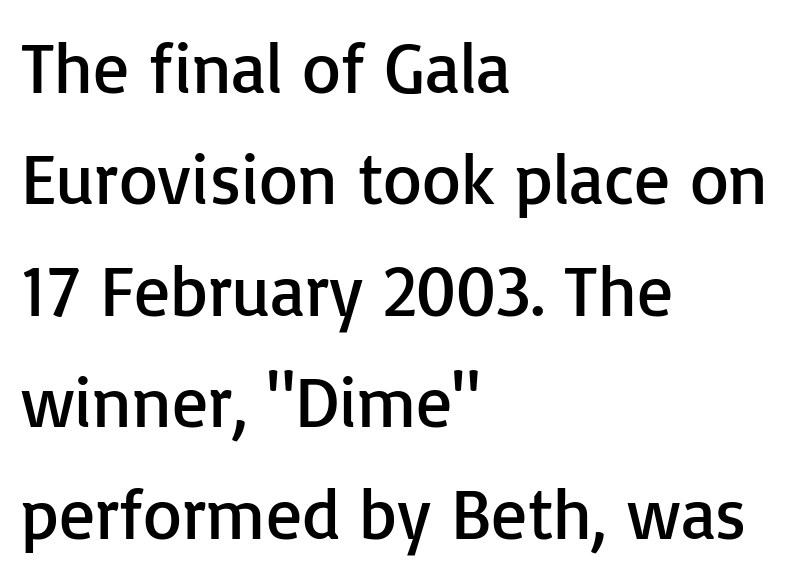
{"serif": "no", "italic": "no", "bold": "no", "weight": "regular", "width": "normal", "stroke_contrast": "low", "x_height": "medium", "monospaced": "no", "underline": "no", "align": "left", "line_spacing": "normal", "line_spacing_ratio": 1.57, "letter_spacing": "normal", "letter_spacing_em": 0.0, "glyph_px": 71}
